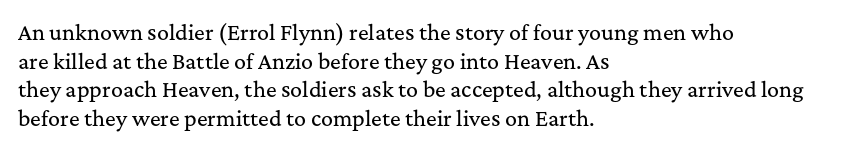
{"italic": "no", "underline": "no", "align": "left", "line_spacing": "normal", "line_spacing_ratio": 1.43, "letter_spacing": "normal", "letter_spacing_em": 0.0, "glyph_px": 20}
